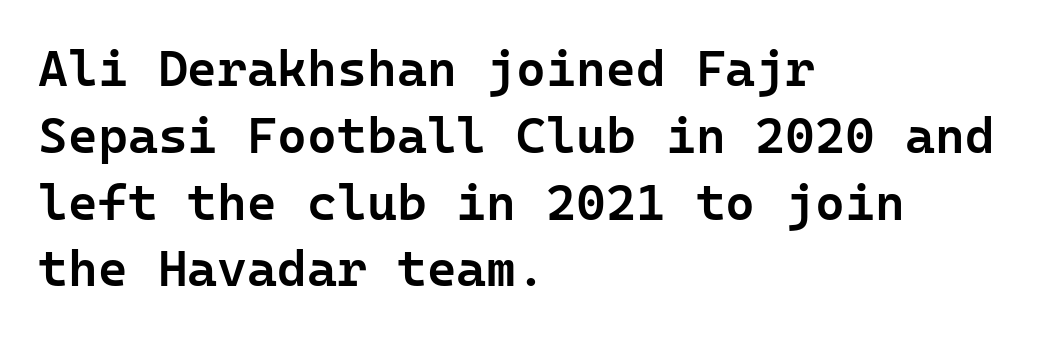
A student would call this left alignment; a typographer would say flush left, rag right. Look at the tracking — it's just the regular setting, nothing added. Posture: vertical. Quick note: interline space is typical. The glyphs in this specimen are sans serif. Emphasis by weight is partial: semibold.
